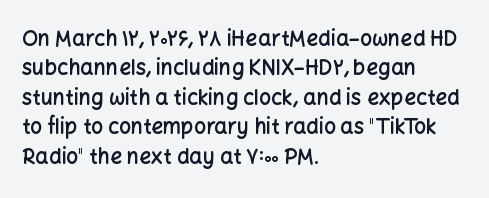
Q: Is the text bold? A: Semi-bold.
Q: Is the text italic (slanted)? A: No, it is upright.
Q: Is the text underlined? A: No.
Q: How is the paragraph aligned? A: Left-aligned.
Q: Is the spacing between letters normal or unusually wide? A: Normal.
Q: Is the spacing between lines tight, normal or loose? A: Normal.
